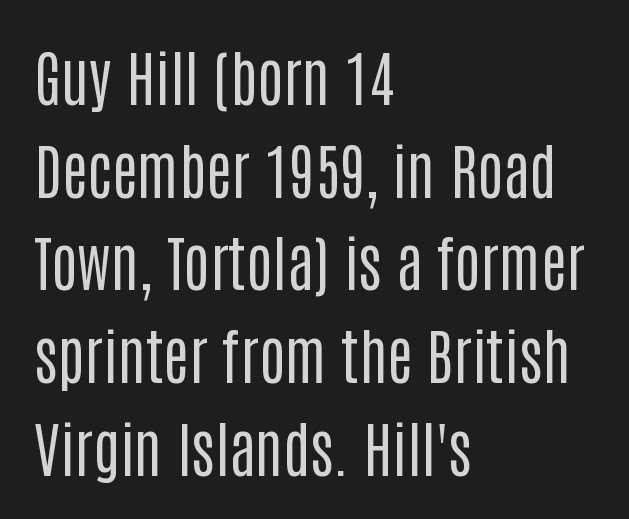
Q: Is the text bold? A: No.
Q: Is the text italic (slanted)? A: No, it is upright.
Q: Is the typeface a serif or a sans-serif typeface? A: Sans-serif.
Q: Is the text underlined? A: No.
Q: How is the paragraph aligned? A: Left-aligned.
Q: Is the spacing between letters normal or unusually wide? A: Normal.
Q: Is the spacing between lines tight, normal or loose? A: Normal.
Q: Width (condensed, normal, or wide)? A: Condensed.
Q: Stroke contrast? A: Low.
Q: x-height? A: Large.
Q: Monospaced? A: No.
